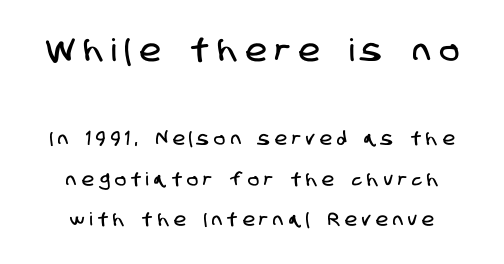
{"serif": "no", "width": "condensed", "stroke_contrast": "low", "x_height": "large", "monospaced": "no", "underline": "no", "line_spacing": "loose", "line_spacing_ratio": 2.24, "letter_spacing": "wide", "letter_spacing_em": 0.3, "larger_block": "first", "size_ratio": 1.72, "glyph_px": 31}
